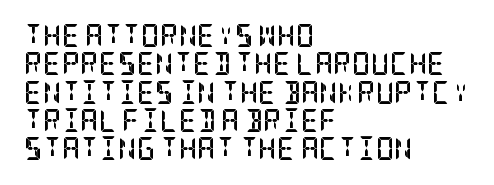
{"italic": "no", "bold": "yes", "underline": "no", "align": "left", "line_spacing_ratio": 1.23, "letter_spacing": "normal", "letter_spacing_em": 0.0, "glyph_px": 23}
